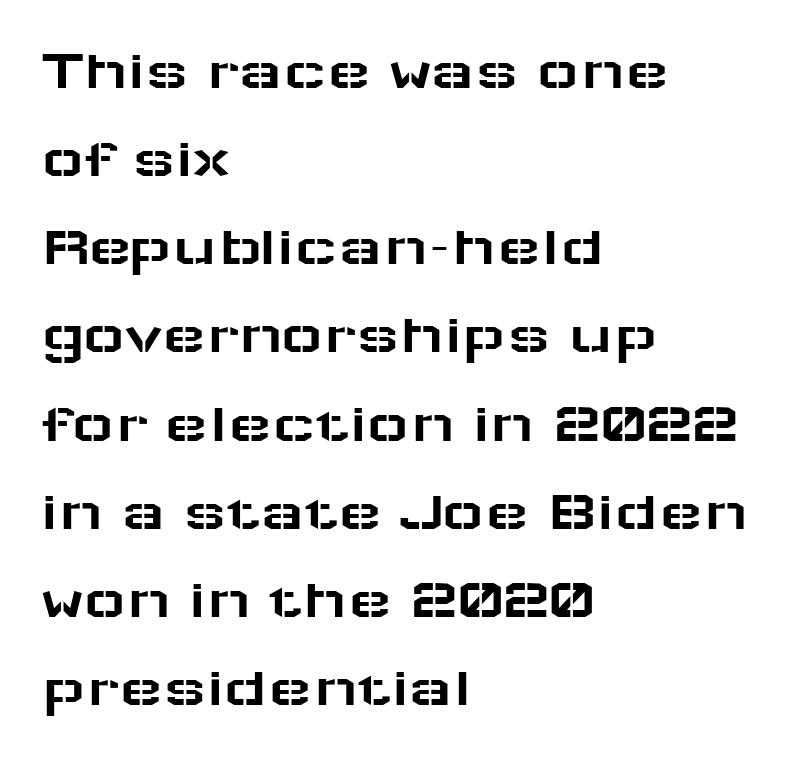
The image shows 58 px wide sans-serif type, upright; set left-aligned, normal line spacing (1.52x), normal letter spacing, not underlined; low stroke contrast and a medium x-height.
